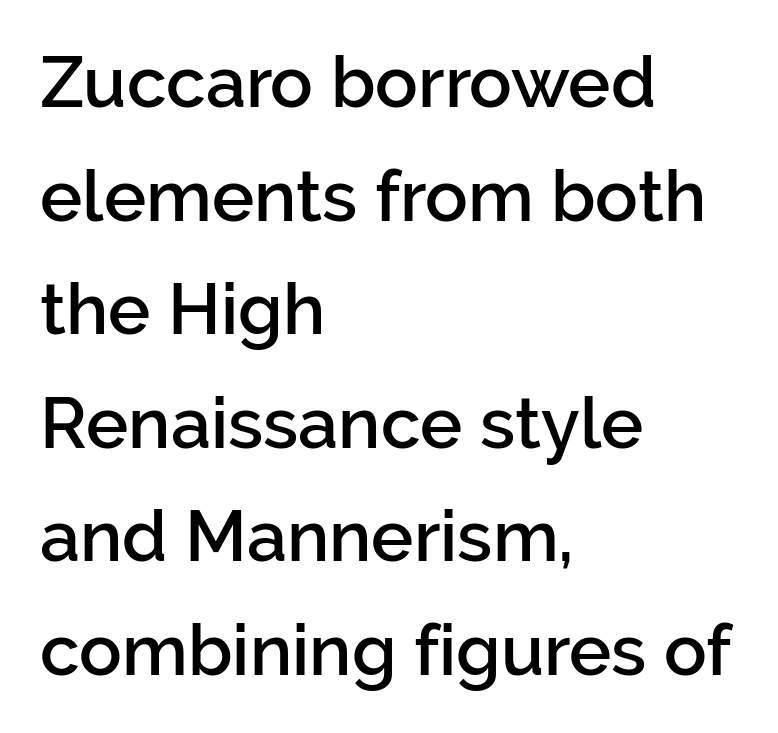
{"serif": "no", "italic": "no", "bold": "semi", "weight": "semibold", "width": "normal", "stroke_contrast": "low", "x_height": "medium", "monospaced": "no", "underline": "no", "align": "left", "line_spacing": "normal", "line_spacing_ratio": 1.6, "letter_spacing": "normal", "letter_spacing_em": 0.0, "glyph_px": 71}
